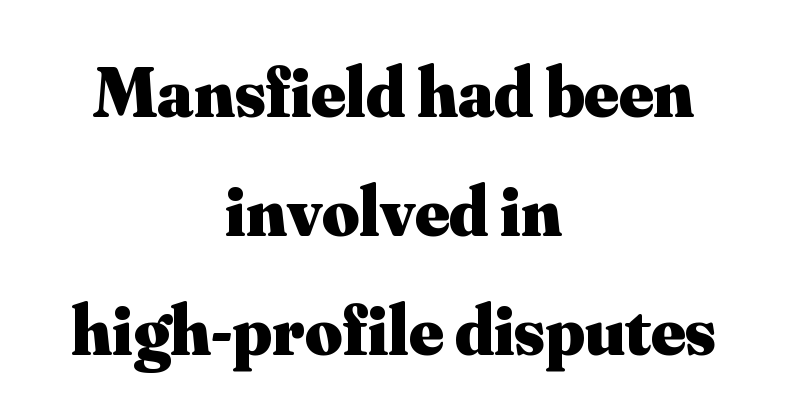
The image shows 72 px heavy serif type, upright; set centered, normal line spacing (1.65x), normal letter spacing, not underlined; medium stroke contrast and a small x-height.
